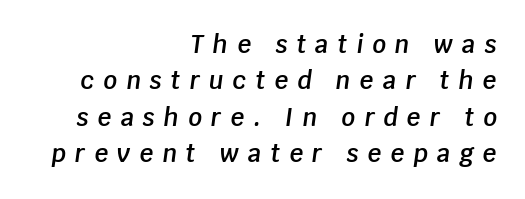
In terms of letterspacing, this is a distinctly airy, spread setting. A bare baseline throughout the passage. These lines are set flush right with a ragged left edge. The letters are semibold — heavier than regular but short of a full bold. Interline gaps are of average width in this sample.
